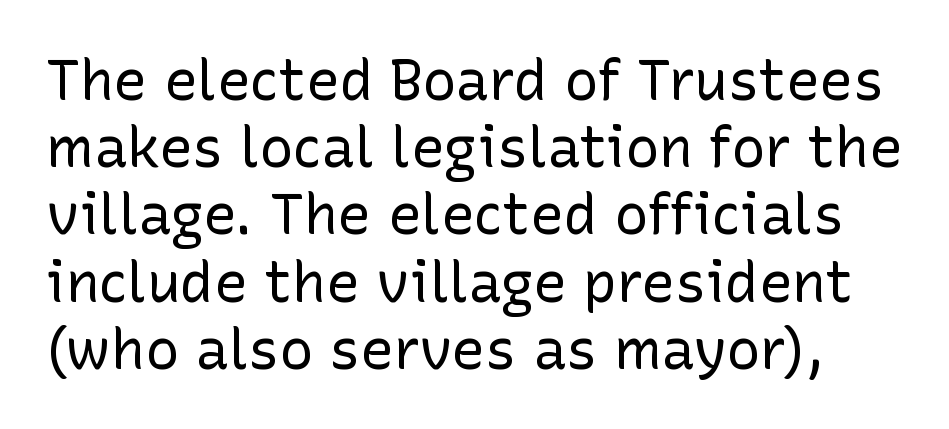
The image shows 56 px regular-weight sans-serif type, upright; set line spacing 1.2x, normal letter spacing, not underlined; low stroke contrast and a medium x-height.
